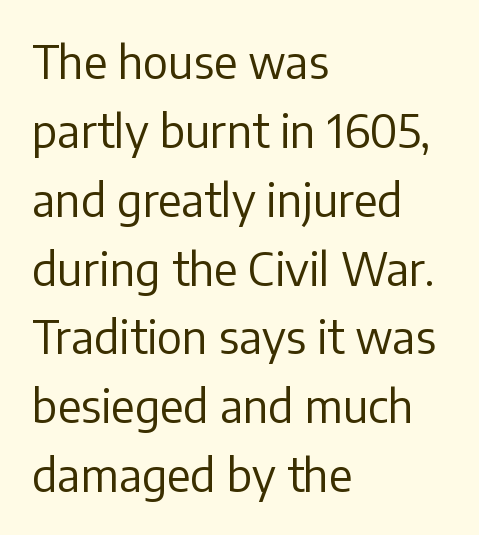
Q: Is the text bold? A: No.
Q: Is the text italic (slanted)? A: No, it is upright.
Q: Is the typeface a serif or a sans-serif typeface? A: Sans-serif.
Q: Is the text underlined? A: No.
Q: How is the paragraph aligned? A: Left-aligned.
Q: Is the spacing between letters normal or unusually wide? A: Normal.
Q: Is the spacing between lines tight, normal or loose? A: Normal.
Q: Width (condensed, normal, or wide)? A: Normal.
Q: Stroke contrast? A: Low.
Q: x-height? A: Medium.
Q: Monospaced? A: No.
